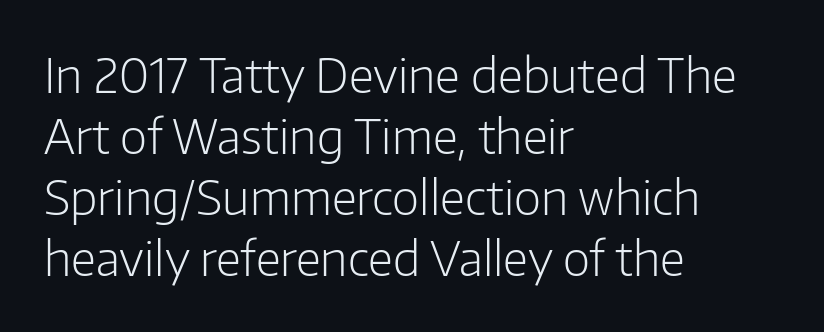
The image shows 47 px light sans-serif type, upright; set left-aligned, normal line spacing (1.3x), normal letter spacing, not underlined; low stroke contrast and a medium x-height.
